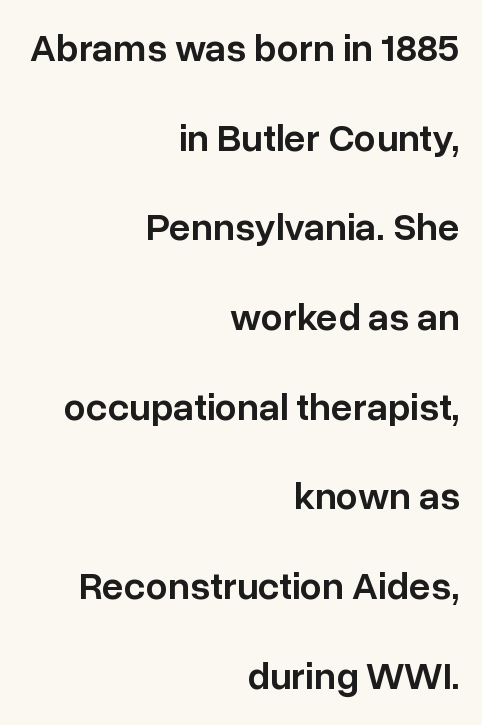
Q: Is the text bold? A: Semi-bold.
Q: Is the text italic (slanted)? A: No, it is upright.
Q: Is the typeface a serif or a sans-serif typeface? A: Sans-serif.
Q: Is the text underlined? A: No.
Q: How is the paragraph aligned? A: Right-aligned.
Q: Is the spacing between letters normal or unusually wide? A: Normal.
Q: Is the spacing between lines tight, normal or loose? A: Loose.
Q: Width (condensed, normal, or wide)? A: Normal.
Q: Stroke contrast? A: Low.
Q: x-height? A: Medium.
Q: Monospaced? A: No.
